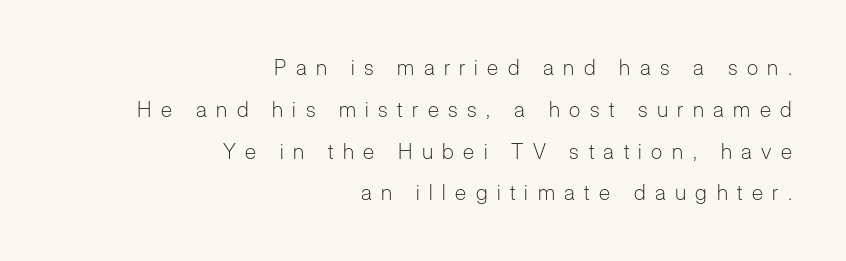
Is the letter spacing exaggerated? Yes — the characters are pushed far apart. Typeset ragged left — the right edge is the straight one. Check under the words: just untouched page. Does the lettering tilt? It doesn't — this is upright.
